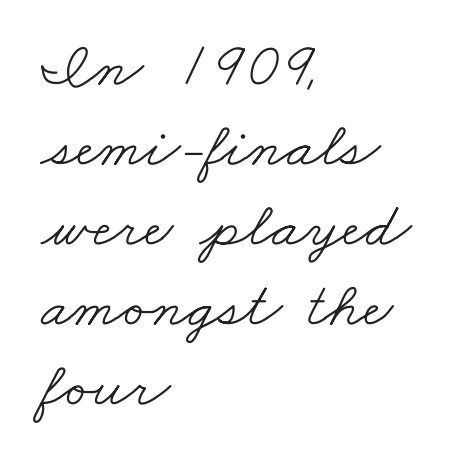
The image shows 64 px light, wide serif type; set left-aligned, normal line spacing (1.25x), normal letter spacing, not underlined; low stroke contrast and a small x-height.
